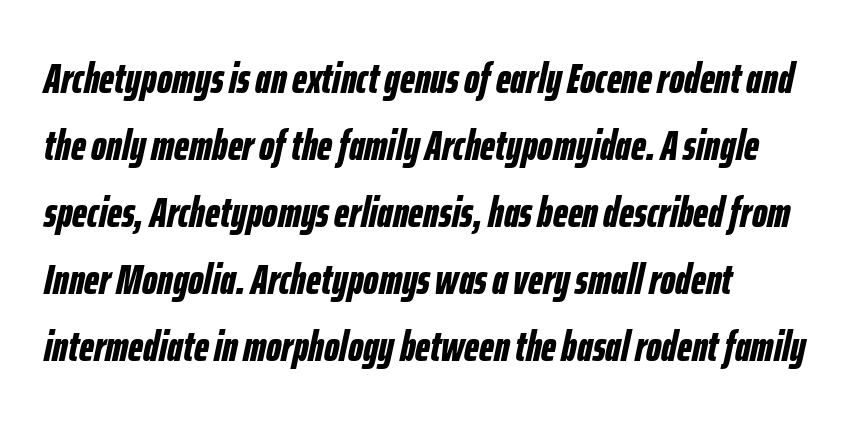
Q: Is the text bold? A: Yes.
Q: Is the text italic (slanted)? A: Yes, it leans right by about 12 degrees.
Q: Is the text underlined? A: No.
Q: How is the paragraph aligned? A: Left-aligned.
Q: Is the spacing between letters normal or unusually wide? A: Normal.
Q: Is the spacing between lines tight, normal or loose? A: Normal.
Q: Width (condensed, normal, or wide)? A: Condensed.
Q: Stroke contrast? A: Low.
Q: x-height? A: Medium.
Q: Monospaced? A: No.
